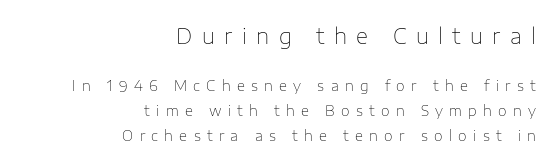
{"italic": "no", "bold": "no", "underline": "no", "align": "right", "line_spacing_ratio": 1.77, "letter_spacing": "wide", "letter_spacing_em": 0.45, "larger_block": "first", "size_ratio": 1.5, "glyph_px": 21}
